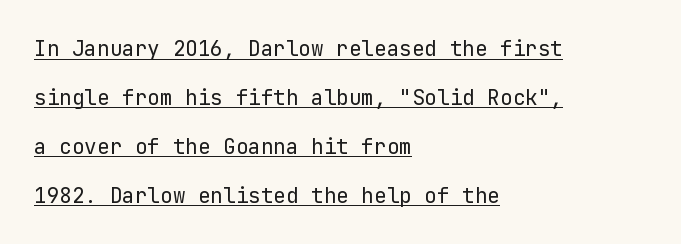
You could fit nearly another row in the gap between these rows. The lines are quadded left. Inter-character spacing is left at the font's built-in metrics. Ordinary non-slanted type is in use. The letters look calm and open, with moderate or lighter stems. The rendered words wear a rule along their underside.
